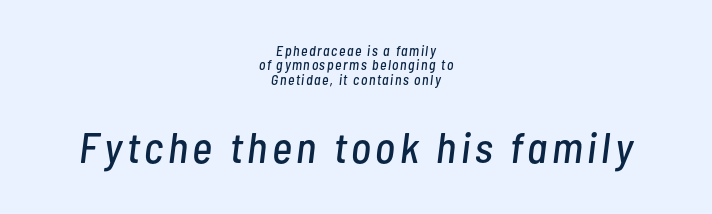
No word sits above an underline. Horizontal alignment here is central, giving a formal, balanced look. The later block is typeset at a bigger size than the earlier block. Vertical spacing — tight.
